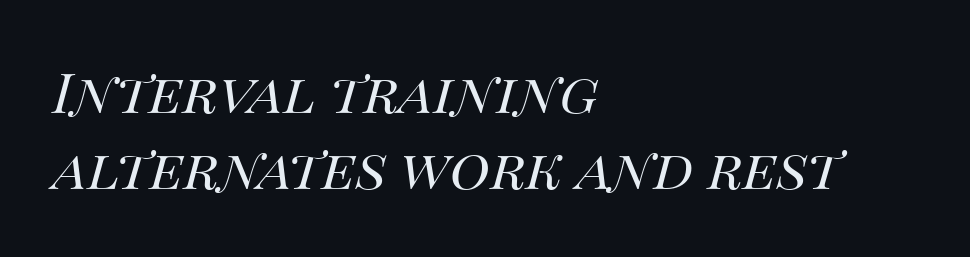
The image shows 55 px regular-weight type, italic (leaning right); set left-aligned, normal line spacing (1.39x), normal letter spacing, not underlined; medium stroke contrast and a large x-height.
